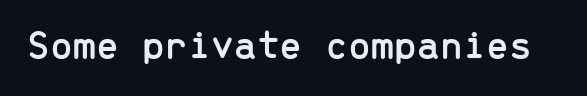
The letterforms sit shoulder to shoulder at normal distance. Any mark beneath the type? The region is blank. The type sits square on the baseline with zero lean. The text was rendered using a sans face with plain stroke endings. Every character here occupies the same horizontal width, giving the sample a typewriter-like rhythm.
